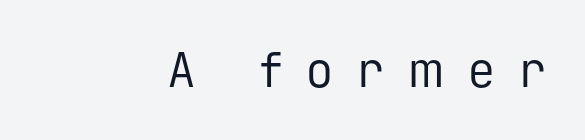
Q: Is the text bold? A: No.
Q: Is the text italic (slanted)? A: No, it is upright.
Q: Is the typeface a serif or a sans-serif typeface? A: Sans-serif.
Q: Is the text underlined? A: No.
Q: How is the paragraph aligned? A: Right-aligned.
Q: Is the spacing between letters normal or unusually wide? A: Unusually wide.
Q: Width (condensed, normal, or wide)? A: Normal.
Q: Stroke contrast? A: Low.
Q: x-height? A: Medium.
Q: Monospaced? A: Yes.
